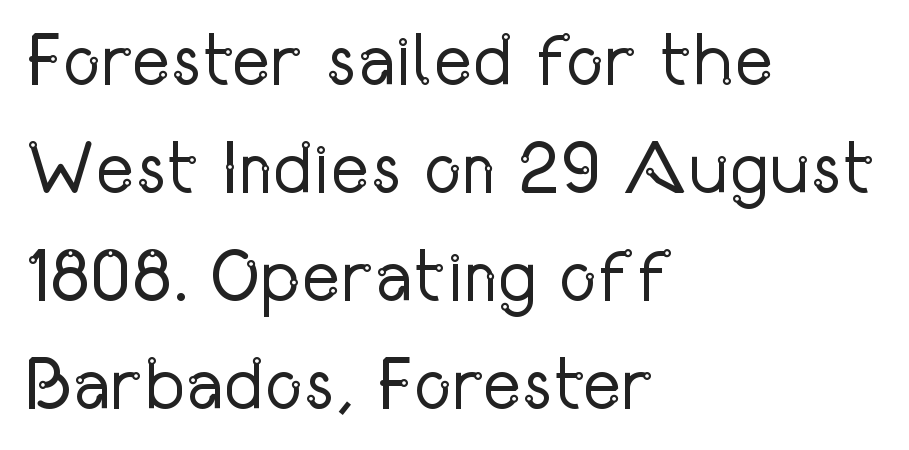
Q: Is the text bold? A: No.
Q: Is the text italic (slanted)? A: No, it is upright.
Q: Is the typeface a serif or a sans-serif typeface? A: Sans-serif.
Q: Is the text underlined? A: No.
Q: How is the paragraph aligned? A: Left-aligned.
Q: Is the spacing between letters normal or unusually wide? A: Normal.
Q: Is the spacing between lines tight, normal or loose? A: Normal.
Q: Width (condensed, normal, or wide)? A: Condensed.
Q: Stroke contrast? A: Low.
Q: x-height? A: Medium.
Q: Monospaced? A: No.
